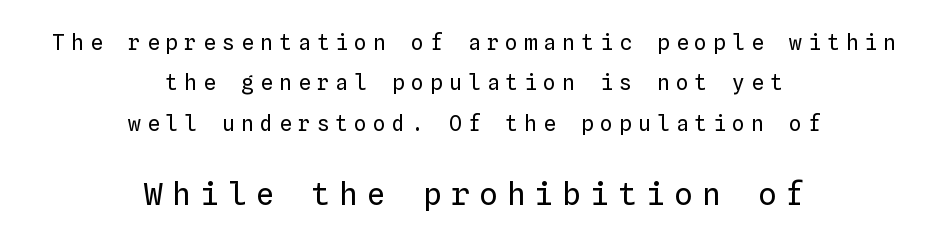
{"italic": "no", "bold": "no", "weight": "regular", "width": "normal", "stroke_contrast": "low", "x_height": "medium", "monospaced": "yes", "underline": "no", "align": "center", "line_spacing": "loose", "line_spacing_ratio": 1.92, "letter_spacing": "wide", "letter_spacing_em": 0.3, "larger_block": "second", "size_ratio": 1.48, "glyph_px": 31}
